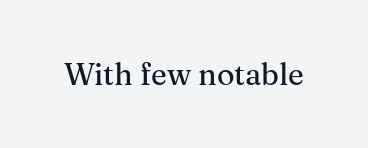
Q: Is the text italic (slanted)? A: No, it is upright.
Q: Is the typeface a serif or a sans-serif typeface? A: Serif.
Q: Is the text underlined? A: No.
Q: Is the spacing between letters normal or unusually wide? A: Normal.
Q: Width (condensed, normal, or wide)? A: Normal.
Q: Stroke contrast? A: Medium.
Q: x-height? A: Medium.
Q: Monospaced? A: No.
